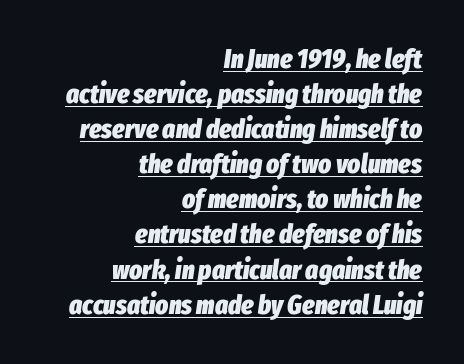
The image shows 27 px bold type, italic (leaning right); set right-aligned, normal line spacing (1.3x), normal letter spacing, underlined.
